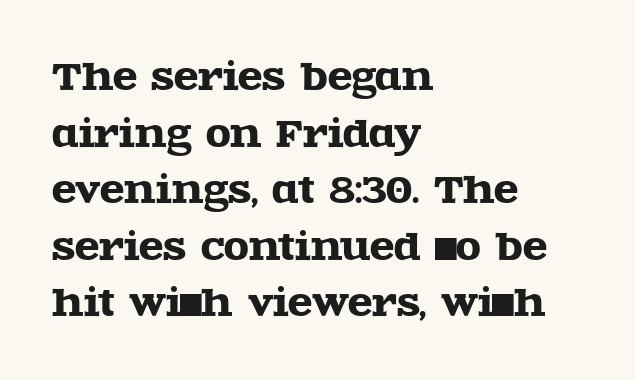
{"serif": "yes", "italic": "no", "width": "wide", "x_height": "large", "monospaced": "no", "underline": "no", "align": "left", "line_spacing": "normal", "line_spacing_ratio": 1.57, "letter_spacing": "normal", "letter_spacing_em": 0.0, "glyph_px": 36}
